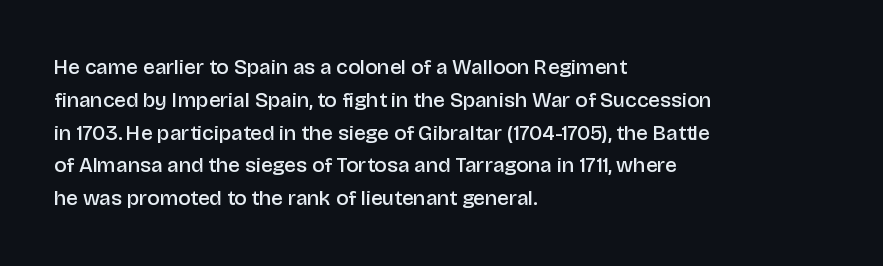
The image shows 21 px text type, upright; set left-aligned, normal line spacing (1.56x), normal letter spacing, not underlined.
